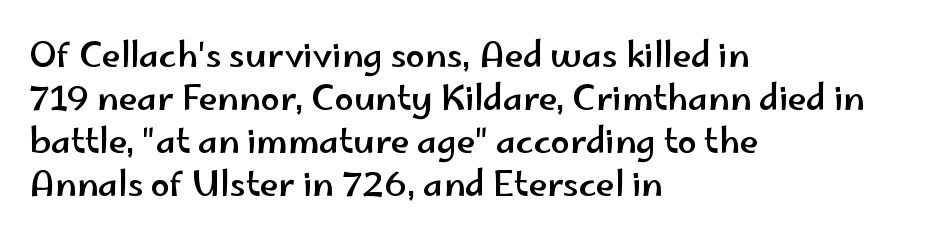
{"serif": "no", "italic": "no", "width": "wide", "stroke_contrast": "low", "x_height": "small", "monospaced": "no", "underline": "no", "align": "left", "line_spacing": "normal", "line_spacing_ratio": 1.26, "letter_spacing": "normal", "letter_spacing_em": 0.0, "glyph_px": 34}
